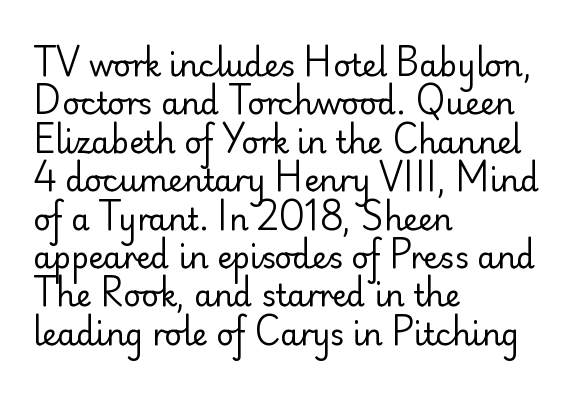
Q: Is the text bold? A: No.
Q: Is the text italic (slanted)? A: No, it is upright.
Q: Is the typeface a serif or a sans-serif typeface? A: Sans-serif.
Q: Is the text underlined? A: No.
Q: How is the paragraph aligned? A: Left-aligned.
Q: Is the spacing between letters normal or unusually wide? A: Normal.
Q: Is the spacing between lines tight, normal or loose? A: Normal.
Q: Width (condensed, normal, or wide)? A: Normal.
Q: Stroke contrast? A: Low.
Q: x-height? A: Small.
Q: Monospaced? A: No.
